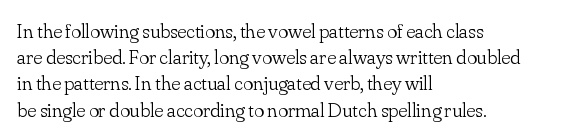
Does extra space separate the letters? No, they use regular spacing. Layout note: lines flush left. The area under the type is left untouched. This reads as an unemphasized weight, regular at the heaviest. This is roman type, the default non-slanted kind. Vertical spacing — default.
